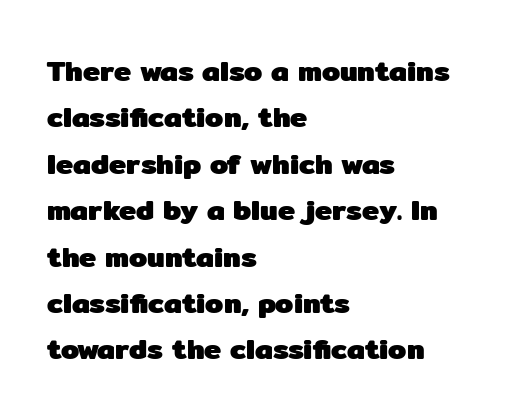
Classification — sans serif. This sample is left-justified, so line endings fall wherever the words run out. The letters sit at their default tracking, neither squeezed nor spread. How heavy is the stroke? Heavy — this is a bold. The passage shown is typed in a proportional face where columns would drift. This sample uses an upright cut, with every glyph sitting square on the baseline.
